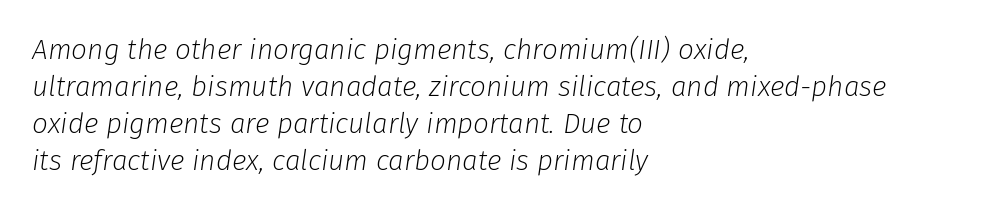
{"italic": "yes", "lean": "right", "slant_degrees": 8, "bold": "no", "weight": "light", "width": "normal", "stroke_contrast": "low", "x_height": "medium", "monospaced": "no", "underline": "no", "align": "left", "line_spacing": "normal", "line_spacing_ratio": 1.32, "letter_spacing": "normal", "letter_spacing_em": 0.0, "glyph_px": 28}
